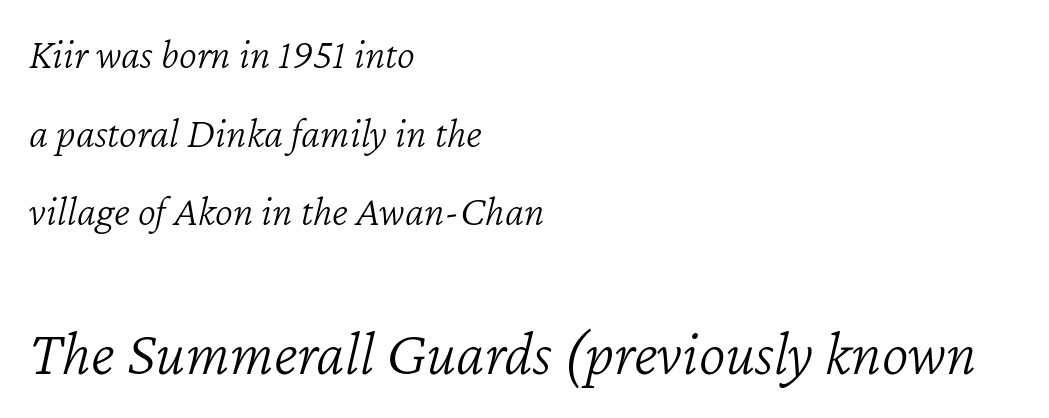
Q: Is the text bold? A: No.
Q: Is the text italic (slanted)? A: Yes, it leans right by about 12 degrees.
Q: Is the text underlined? A: No.
Q: How is the paragraph aligned? A: Left-aligned.
Q: Is the spacing between letters normal or unusually wide? A: Normal.
Q: Which block of text is set in a larger size, the first (top) or the second (bottom)? A: The second (bottom) one.
Q: Width (condensed, normal, or wide)? A: Normal.
Q: Stroke contrast? A: Low.
Q: x-height? A: Medium.
Q: Monospaced? A: No.
